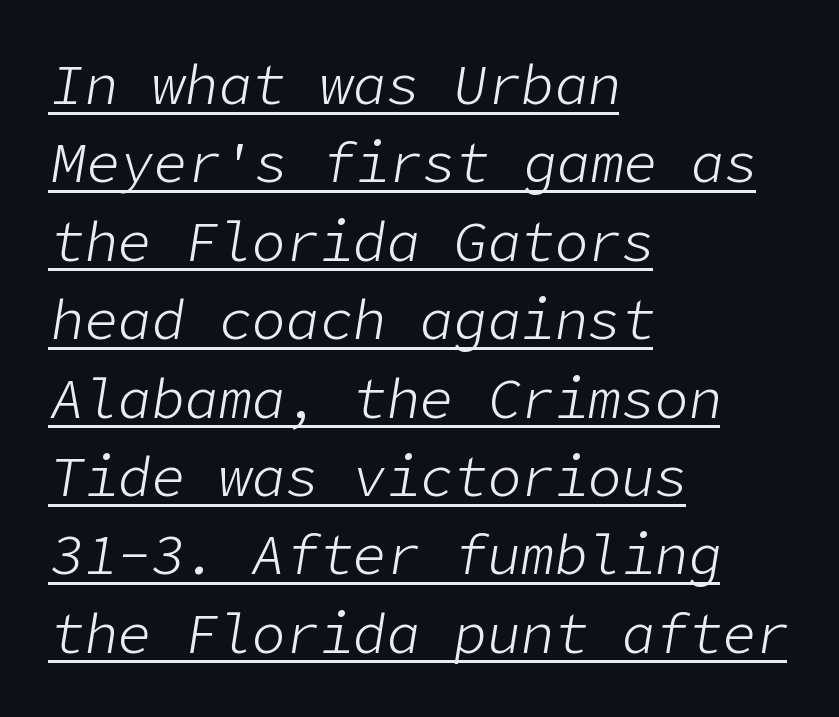
{"italic": "yes", "lean": "right", "slant_degrees": 9, "bold": "no", "weight": "light", "width": "normal", "stroke_contrast": "low", "x_height": "medium", "underline": "yes", "align": "left", "line_spacing": "normal", "line_spacing_ratio": 1.4, "letter_spacing": "normal", "letter_spacing_em": 0.0, "glyph_px": 56}
